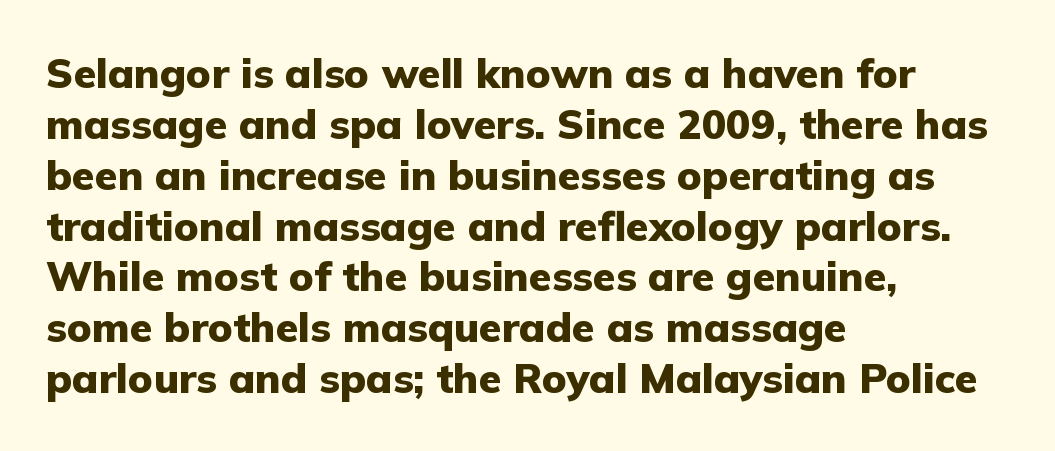
Lines of text with bare space underneath. I'd describe the lettering as bold — thick and assertive. Do the characters align in a grid? No, the font is proportional. Short and long lines alike share a common starting point at left. In terms of posture, this sample is upright. The designer went with a sans here, leaving each stem footless.
